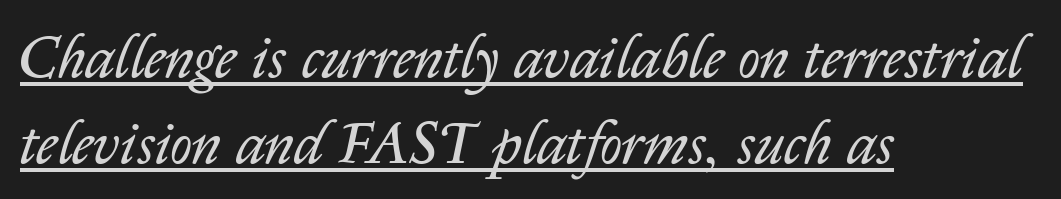
Q: Is the text bold? A: No.
Q: Is the text italic (slanted)? A: Yes, it leans right by about 14 degrees.
Q: Is the text underlined? A: Yes.
Q: How is the paragraph aligned? A: Left-aligned.
Q: Is the spacing between letters normal or unusually wide? A: Normal.
Q: Is the spacing between lines tight, normal or loose? A: Normal.
Q: Width (condensed, normal, or wide)? A: Normal.
Q: Stroke contrast? A: Low.
Q: x-height? A: Medium.
Q: Monospaced? A: No.
